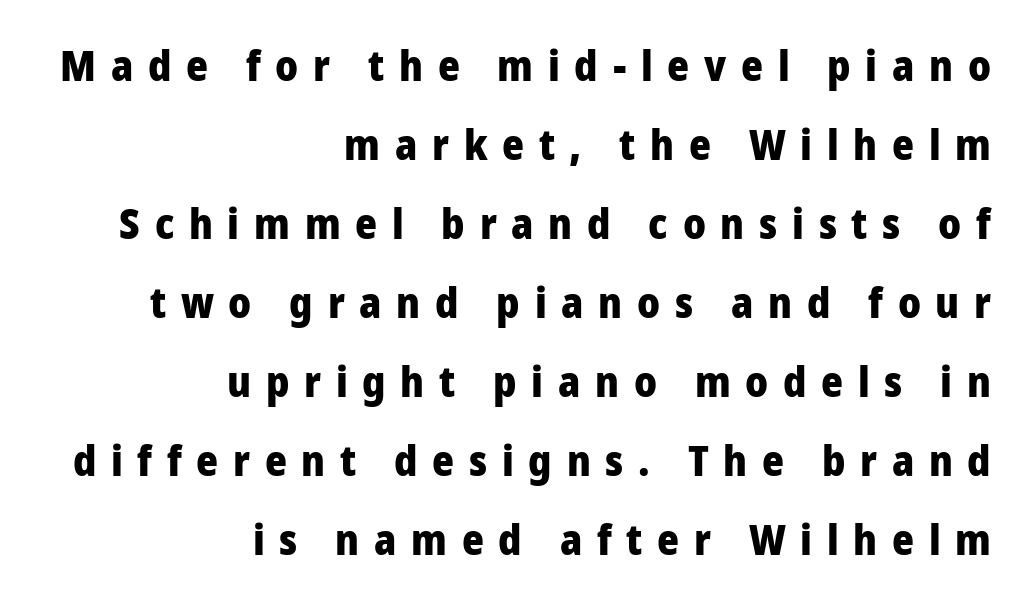
{"serif": "no", "italic": "no", "bold": "yes", "weight": "heavy", "width": "normal", "stroke_contrast": "low", "x_height": "medium", "monospaced": "no", "underline": "no", "align": "right", "line_spacing_ratio": 1.88, "letter_spacing": "wide", "letter_spacing_em": 0.35, "glyph_px": 42}
